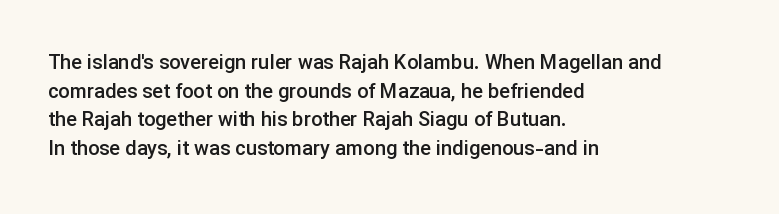
The type sits square on the baseline with zero lean. The lines are quadded left. Is the letter spacing exaggerated? No — it looks like the ordinary default. The designer left line spacing at the default. A bit beefed up — I'd call it semibold rather than bold. Underlining? Definitely not there.
